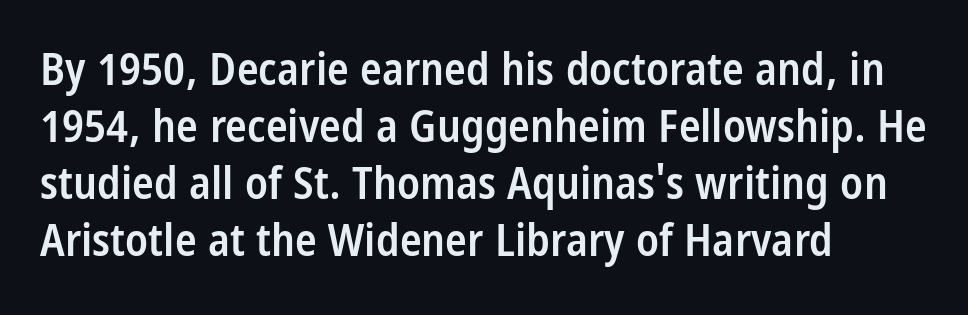
A typesetter would call this leading conventional body-copy spacing. The gap between lines stays unmarked. Does the copy run flush right? No — it runs flush left. Looks like regular typesetting: each glyph gets only the width it needs. To sum up the face: it is a sans, with no serifs. Is there any slant? The stems are plumb.
